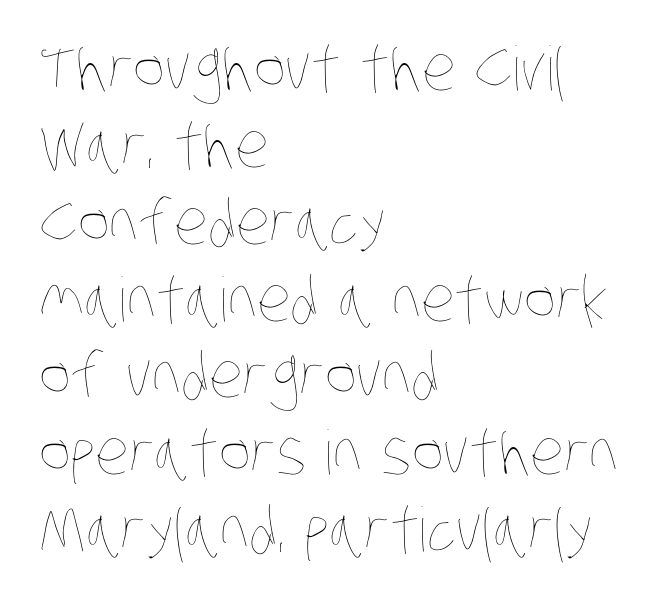
{"bold": "no", "weight": "thin", "width": "condensed", "stroke_contrast": "low", "x_height": "large", "monospaced": "no", "underline": "no", "align": "left", "line_spacing": "normal", "line_spacing_ratio": 1.26, "letter_spacing": "normal", "letter_spacing_em": 0.0, "glyph_px": 61}
